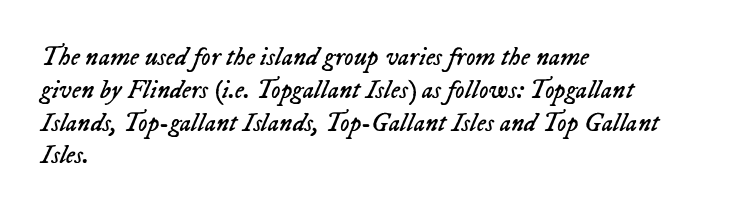
{"italic": "yes", "lean": "right", "slant_degrees": 23, "bold": "no", "underline": "no", "align": "left", "line_spacing": "normal", "line_spacing_ratio": 1.26, "letter_spacing": "normal", "letter_spacing_em": 0.0, "glyph_px": 26}
